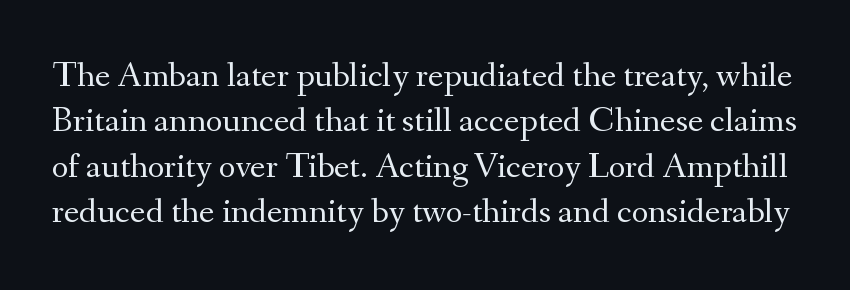
The image shows 36 px regular-weight serif type, upright; set normal line spacing (1.26x), normal letter spacing, not underlined; medium stroke contrast and a small x-height.
